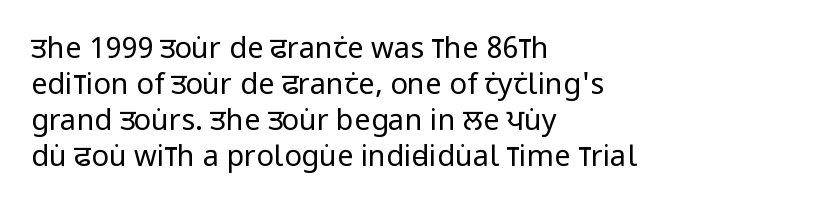
Q: Is the text bold? A: No.
Q: Is the text italic (slanted)? A: No, it is upright.
Q: Is the typeface a serif or a sans-serif typeface? A: Sans-serif.
Q: Is the text underlined? A: No.
Q: How is the paragraph aligned? A: Left-aligned.
Q: Is the spacing between letters normal or unusually wide? A: Normal.
Q: Width (condensed, normal, or wide)? A: Condensed.
Q: Stroke contrast? A: Low.
Q: x-height? A: Large.
Q: Monospaced? A: No.
